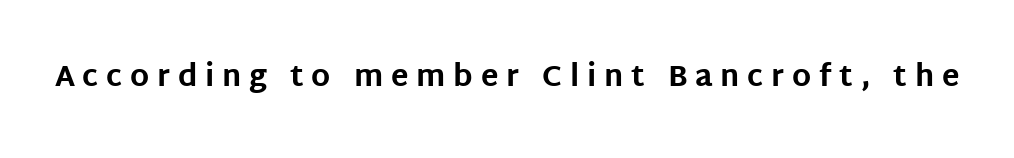
The image shows 29 px bold sans-serif type, upright; set unusually wide letter spacing (+0.27 em), not underlined; low stroke contrast and a large x-height.
